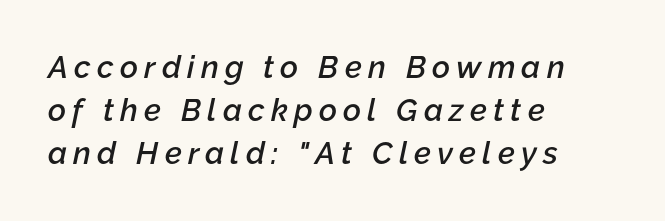
{"italic": "yes", "lean": "right", "slant_degrees": 12, "bold": "semi", "weight": "semibold", "width": "normal", "stroke_contrast": "low", "x_height": "medium", "monospaced": "no", "underline": "no", "align": "left", "line_spacing": "normal", "line_spacing_ratio": 1.39, "letter_spacing": "wide", "letter_spacing_em": 0.2, "glyph_px": 31}
